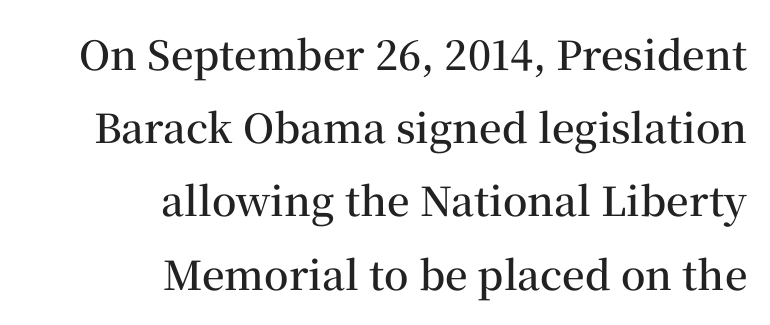
Underline: absent. The letters carry serifs — small finishing strokes at the ends of their stems. Notice the strokes are somewhat thickened but not fully heavy: this is a semibold. The rendering keeps characters at their native spacing. Short and long lines alike share a common ending point at right. Looks like regular typesetting: each glyph gets only the width it needs.
